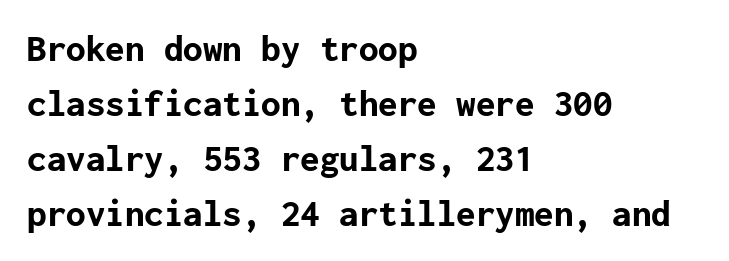
Q: Is the text bold? A: Yes.
Q: Is the text italic (slanted)? A: No, it is upright.
Q: Is the typeface a serif or a sans-serif typeface? A: Sans-serif.
Q: Is the text underlined? A: No.
Q: How is the paragraph aligned? A: Left-aligned.
Q: Is the spacing between letters normal or unusually wide? A: Normal.
Q: Is the spacing between lines tight, normal or loose? A: Normal.
Q: Width (condensed, normal, or wide)? A: Normal.
Q: Stroke contrast? A: Low.
Q: x-height? A: Medium.
